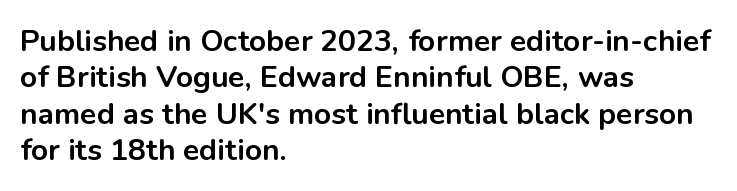
The image shows 30 px bold sans-serif type, upright; set left-aligned, line spacing 1.21x, normal letter spacing, not underlined; low stroke contrast and a medium x-height.
